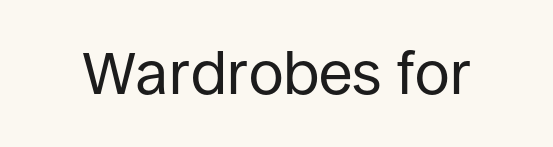
Q: Is the text bold? A: No.
Q: Is the text italic (slanted)? A: No, it is upright.
Q: Is the typeface a serif or a sans-serif typeface? A: Sans-serif.
Q: Is the text underlined? A: No.
Q: Is the spacing between letters normal or unusually wide? A: Normal.
Q: Width (condensed, normal, or wide)? A: Normal.
Q: Stroke contrast? A: Low.
Q: x-height? A: Large.
Q: Monospaced? A: No.
